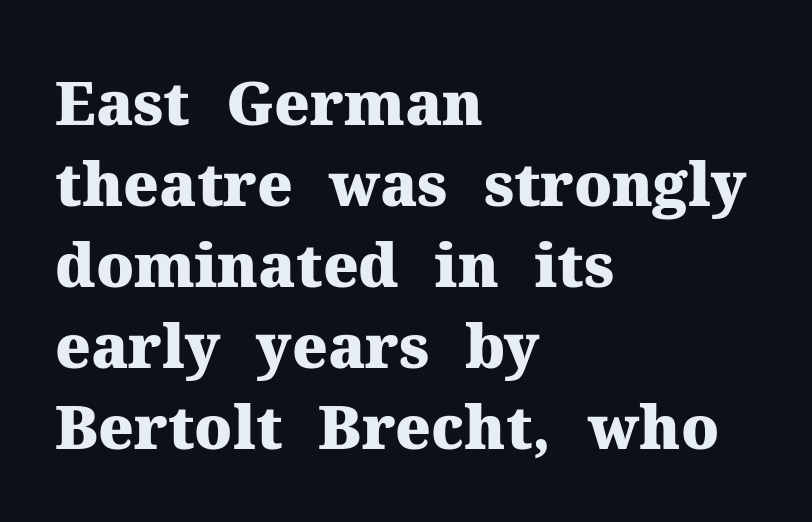
Q: Is the text bold? A: Yes.
Q: Is the text italic (slanted)? A: No, it is upright.
Q: Is the typeface a serif or a sans-serif typeface? A: Serif.
Q: Is the text underlined? A: No.
Q: How is the paragraph aligned? A: Left-aligned.
Q: Is the spacing between letters normal or unusually wide? A: Normal.
Q: Is the spacing between lines tight, normal or loose? A: Normal.
Q: Width (condensed, normal, or wide)? A: Normal.
Q: Stroke contrast? A: Medium.
Q: x-height? A: Medium.
Q: Monospaced? A: No.
